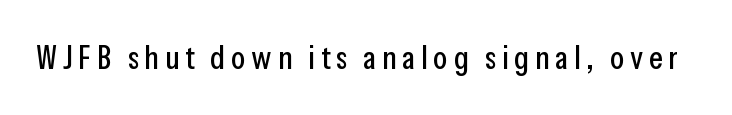
{"serif": "no", "italic": "no", "width": "condensed", "stroke_contrast": "low", "x_height": "medium", "monospaced": "no", "underline": "no", "glyph_px": 33}
